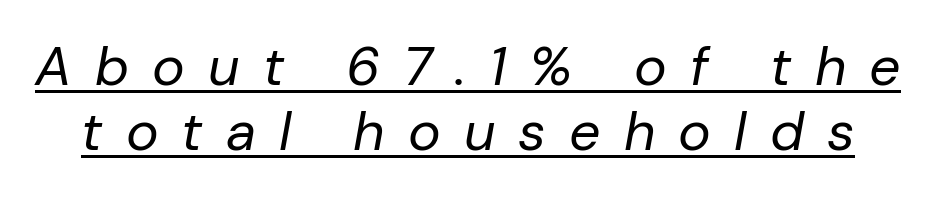
Q: Is the text bold? A: No.
Q: Is the text italic (slanted)? A: Yes, it leans right by about 10 degrees.
Q: Is the text underlined? A: Yes.
Q: Is the spacing between letters normal or unusually wide? A: Unusually wide.
Q: Width (condensed, normal, or wide)? A: Normal.
Q: Stroke contrast? A: Low.
Q: x-height? A: Medium.
Q: Monospaced? A: No.
